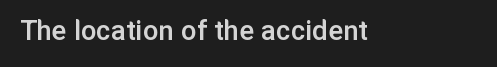
The image shows 31 px semibold sans-serif type, upright; set normal letter spacing, not underlined; low stroke contrast and a medium x-height.
